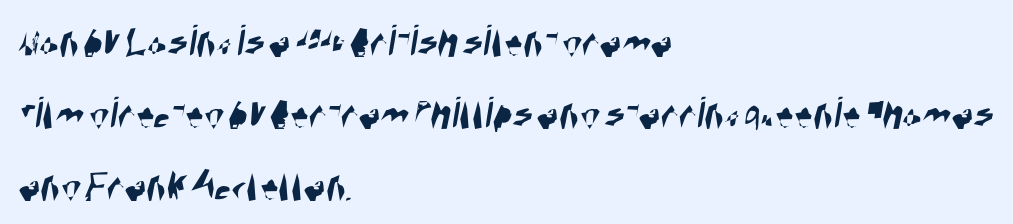
Q: Is the typeface a serif or a sans-serif typeface? A: Sans-serif.
Q: Is the text underlined? A: No.
Q: How is the paragraph aligned? A: Left-aligned.
Q: Is the spacing between letters normal or unusually wide? A: Normal.
Q: Is the spacing between lines tight, normal or loose? A: Normal.
Q: Width (condensed, normal, or wide)? A: Condensed.
Q: Stroke contrast? A: High.
Q: x-height? A: Large.
Q: Monospaced? A: No.
